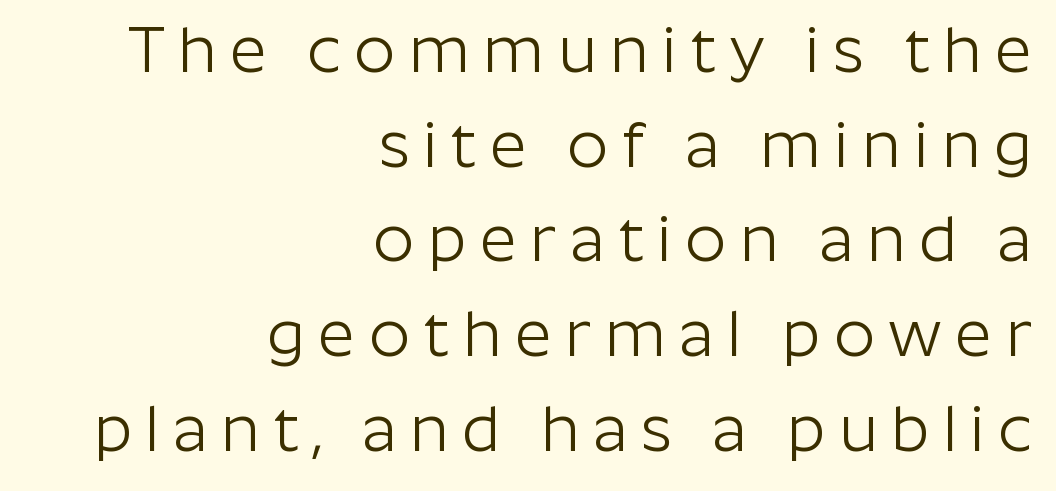
Where is the straight margin? On the right. Designer's note — italics off, roman on. Honestly, there is no underline to notice here at all. Evenly set lines give the paragraph a standard silhouette. Look at the bottom of the vertical strokes: they stop flat, with no serifs. The strokes carry an ordinary text weight at most.
